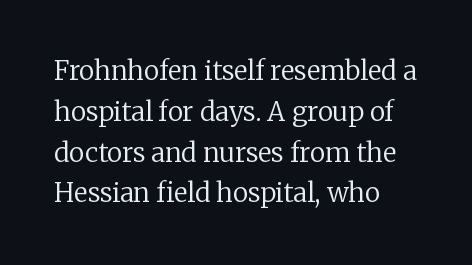
The gap between lines stays unmarked. No extra tracking has been applied to these lines. Does the leading feel generous? No, just average. Short and long lines alike share a common starting point at left.
